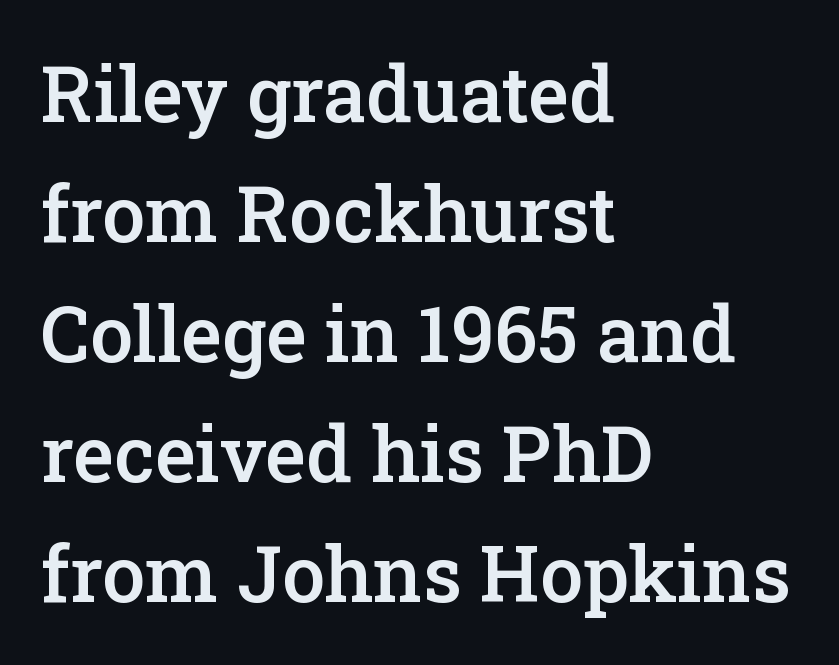
{"serif": "yes", "italic": "no", "bold": "semi", "weight": "semibold", "width": "normal", "stroke_contrast": "low", "x_height": "medium", "monospaced": "no", "underline": "no", "align": "left", "line_spacing": "normal", "line_spacing_ratio": 1.56, "letter_spacing": "normal", "letter_spacing_em": 0.0, "glyph_px": 77}
